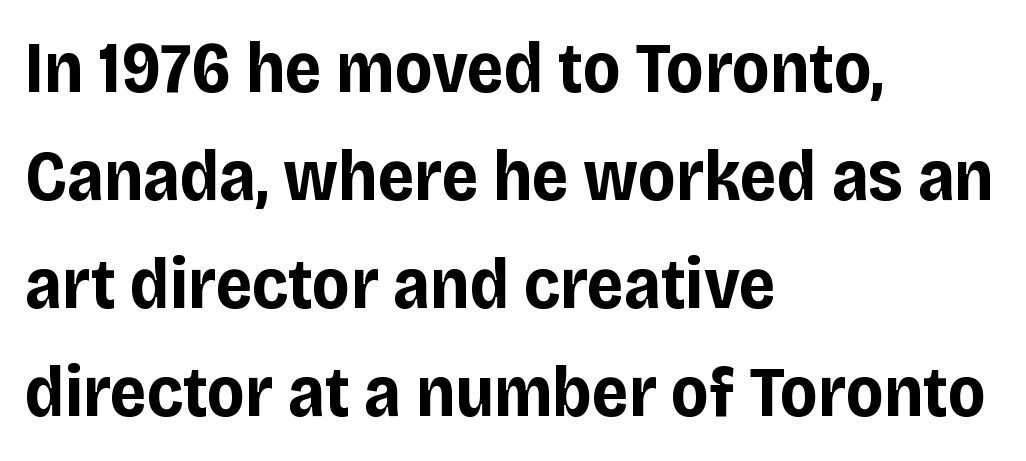
Q: Is the text bold? A: Yes.
Q: Is the text italic (slanted)? A: No, it is upright.
Q: Is the typeface a serif or a sans-serif typeface? A: Sans-serif.
Q: Is the text underlined? A: No.
Q: How is the paragraph aligned? A: Left-aligned.
Q: Is the spacing between letters normal or unusually wide? A: Normal.
Q: Is the spacing between lines tight, normal or loose? A: Normal.
Q: Width (condensed, normal, or wide)? A: Normal.
Q: Stroke contrast? A: Low.
Q: x-height? A: Large.
Q: Monospaced? A: No.
